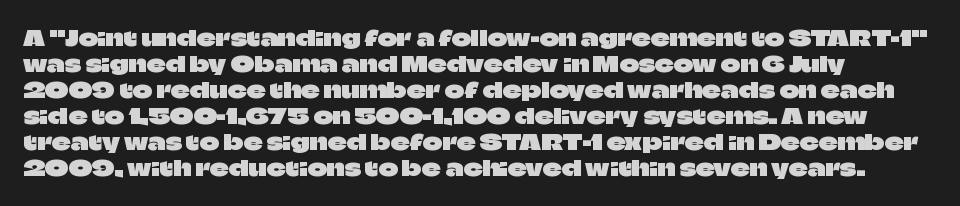
{"italic": "no", "underline": "no", "align": "left", "line_spacing_ratio": 1.24, "letter_spacing": "normal", "letter_spacing_em": 0.0, "glyph_px": 21}
